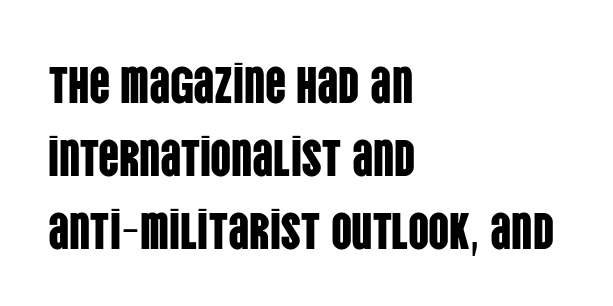
The image shows 52 px condensed sans-serif type, upright; set left-aligned, normal line spacing (1.4x), normal letter spacing, not underlined; low stroke contrast and a large x-height.
